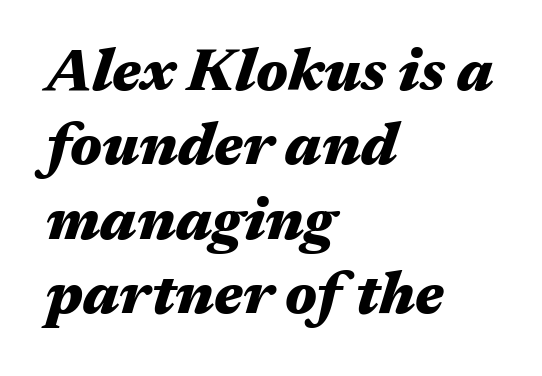
The image shows 59 px heavy, wide type, italic (leaning right); set left-aligned, normal line spacing (1.26x), normal letter spacing, not underlined; medium stroke contrast and a medium x-height.
